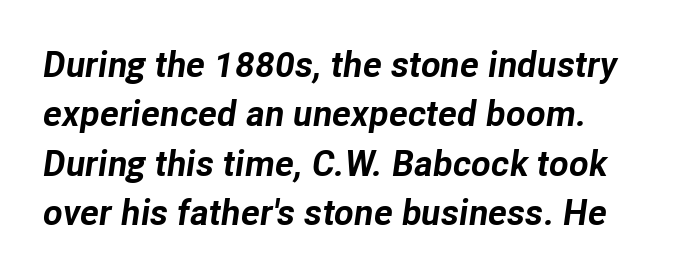
{"italic": "yes", "lean": "right", "slant_degrees": 8, "bold": "yes", "weight": "bold", "width": "normal", "stroke_contrast": "low", "x_height": "medium", "monospaced": "no", "underline": "no", "line_spacing": "normal", "line_spacing_ratio": 1.37, "letter_spacing": "normal", "letter_spacing_em": 0.0, "glyph_px": 36}
